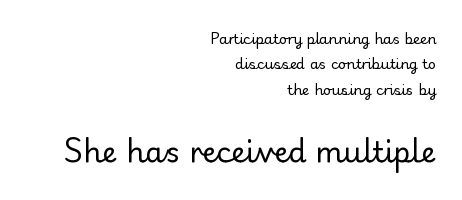
{"serif": "no", "italic": "no", "bold": "no", "weight": "regular", "width": "normal", "stroke_contrast": "low", "x_height": "small", "monospaced": "no", "underline": "no", "align": "right", "line_spacing_ratio": 1.81, "letter_spacing": "normal", "letter_spacing_em": 0.0, "larger_block": "second", "size_ratio": 2.07, "glyph_px": 29}
